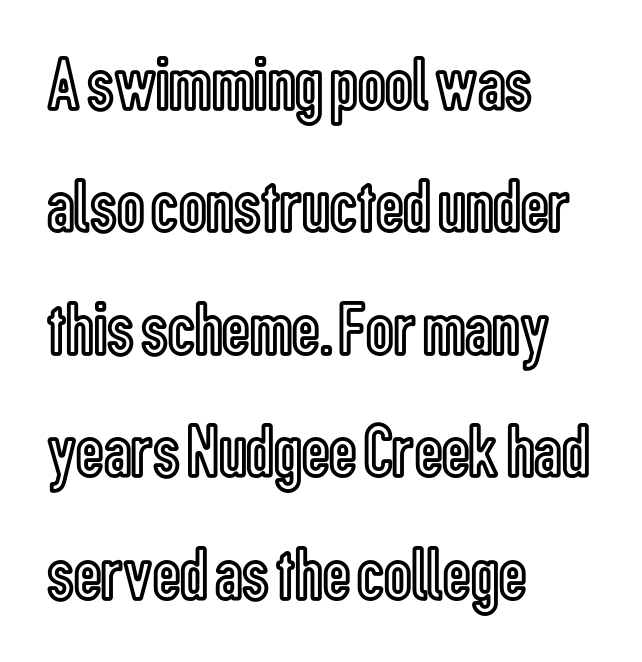
{"italic": "no", "width": "condensed", "x_height": "medium", "monospaced": "no", "underline": "no", "align": "left", "line_spacing": "normal", "line_spacing_ratio": 1.59, "letter_spacing": "normal", "letter_spacing_em": 0.0, "glyph_px": 77}
